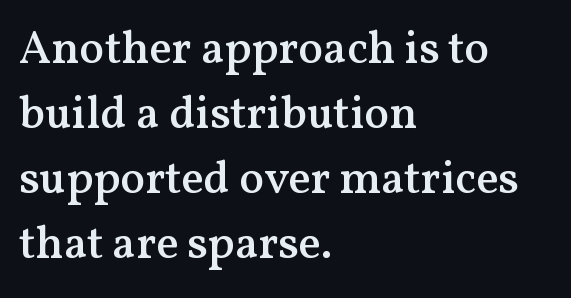
The image shows 46 px semibold serif type, upright; set left-aligned, normal line spacing (1.41x), normal letter spacing, not underlined; medium stroke contrast and a medium x-height.
